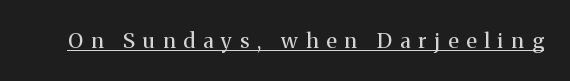
{"italic": "no", "bold": "no", "underline": "yes", "letter_spacing": "wide", "letter_spacing_em": 0.38, "glyph_px": 21}
